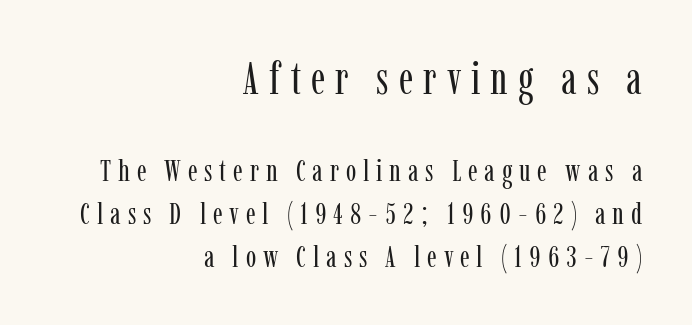
Each letter keeps its own natural width here, so spacing adapts to shape. Is the stroke heavy? The answer is a plain regular-or-lighter. Whoever set this chose a conventional vertical rhythm. The rendering anchors every line to the right-hand side. The space beneath each line is pristine and unruled.
